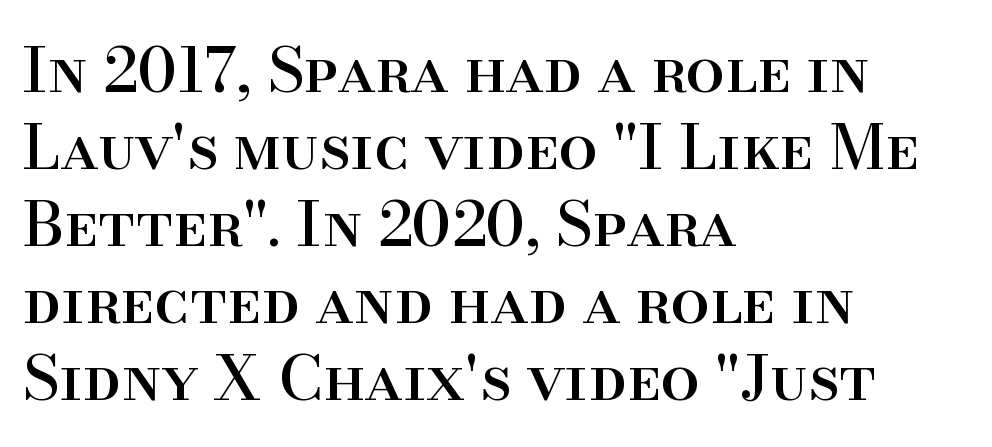
Students, note that the glyphs here touch the page at normal intervals. Old-style or modern, the face here clearly has serifs. Posture: straight, roman, zero tilt. A classic flush-left, rag-right setting is used for this passage.
